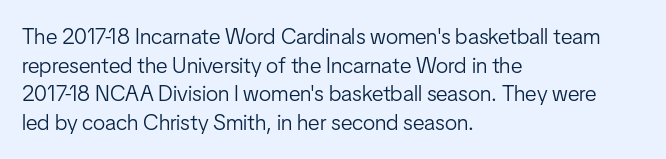
{"italic": "no", "bold": "no", "underline": "no", "align": "left", "line_spacing": "normal", "line_spacing_ratio": 1.3, "letter_spacing": "normal", "letter_spacing_em": 0.0, "glyph_px": 22}
